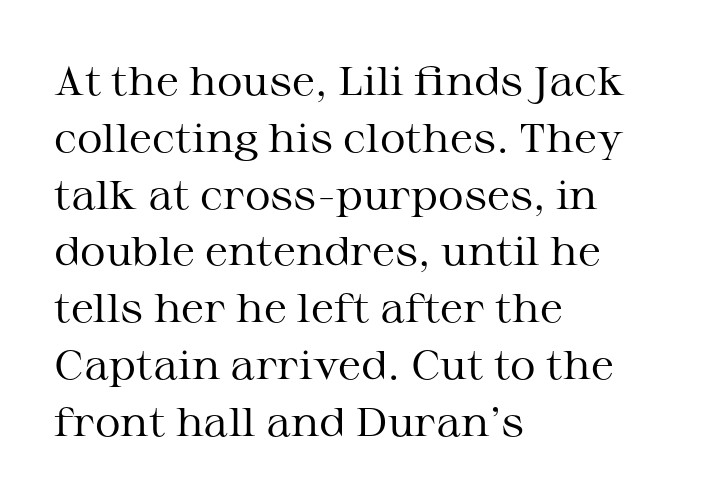
{"serif": "yes", "italic": "no", "bold": "no", "weight": "regular", "width": "wide", "stroke_contrast": "medium", "x_height": "medium", "monospaced": "no", "underline": "no", "align": "left", "line_spacing": "normal", "line_spacing_ratio": 1.42, "letter_spacing": "normal", "letter_spacing_em": 0.0, "glyph_px": 40}
